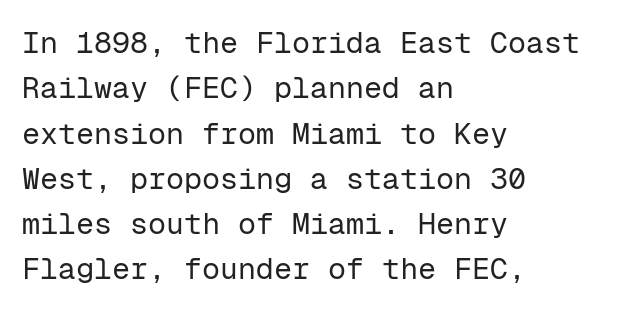
The characters display no serif detailing; their extremities are plain. A clean baseline with only descenders dipping below it. Do the letters lean? They stand straight. The lines sit at an ordinary, default distance from one another.
